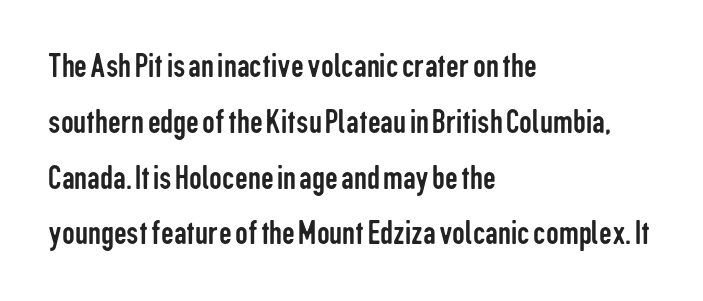
{"serif": "no", "italic": "no", "bold": "no", "weight": "regular", "width": "condensed", "stroke_contrast": "low", "x_height": "medium", "monospaced": "no", "underline": "no", "align": "left", "line_spacing": "normal", "line_spacing_ratio": 1.55, "letter_spacing": "normal", "letter_spacing_em": 0.0, "glyph_px": 36}
